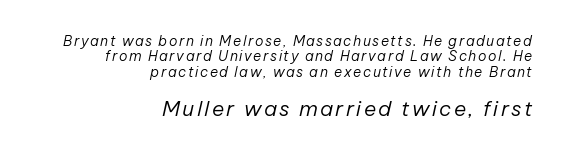
Note: smaller setting up top, larger setting below. Baseline-to-baseline distance is barely more than the letter height. No heavy texture on the line: the type isn't bold. Honestly, there is no underline to notice here at all. You can tell it's italic because the verticals aren't actually vertical.
